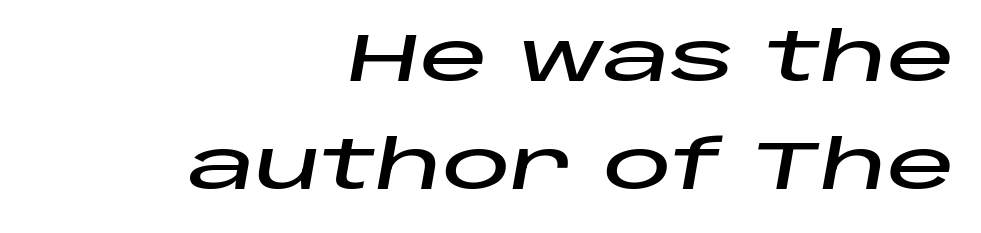
{"italic": "yes", "lean": "right", "slant_degrees": 10, "width": "wide", "stroke_contrast": "low", "x_height": "large", "monospaced": "no", "underline": "no", "align": "right", "line_spacing": "normal", "line_spacing_ratio": 1.59, "letter_spacing": "normal", "letter_spacing_em": 0.0, "glyph_px": 68}
